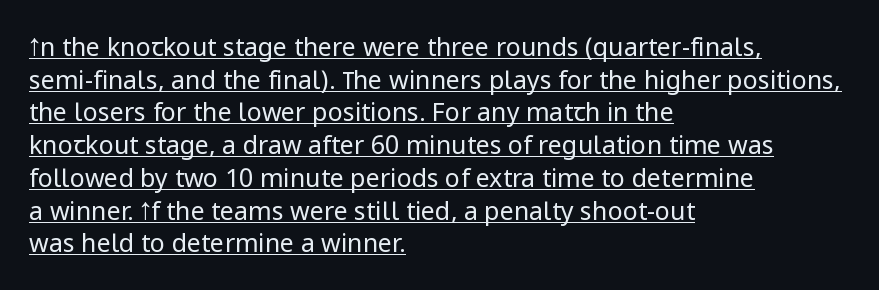
Q: Is the text bold? A: No.
Q: Is the text italic (slanted)? A: No, it is upright.
Q: Is the text underlined? A: Yes.
Q: How is the paragraph aligned? A: Left-aligned.
Q: Is the spacing between letters normal or unusually wide? A: Normal.
Q: Is the spacing between lines tight, normal or loose? A: Normal.
